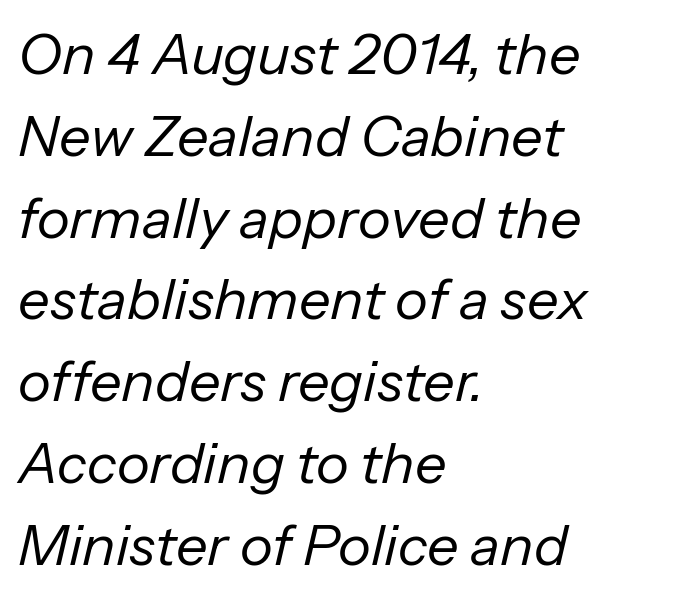
Each row of text sits above clean, open space. These lines keep a tight, regular rhythm from letter to letter. The vertical gap from one line to the next is medium. The letters advance in unequal steps, a hallmark of proportional type.
